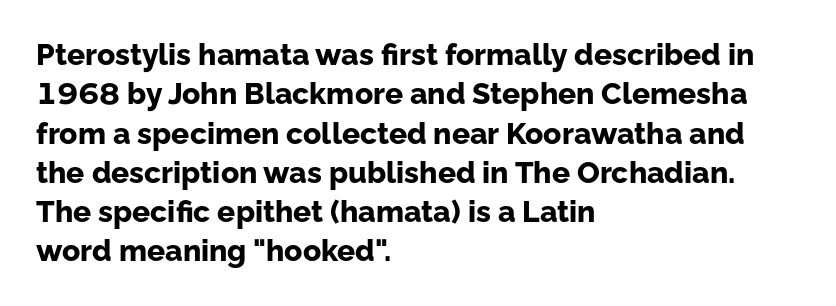
Q: Is the text bold? A: Yes.
Q: Is the text italic (slanted)? A: No, it is upright.
Q: Is the typeface a serif or a sans-serif typeface? A: Sans-serif.
Q: Is the text underlined? A: No.
Q: How is the paragraph aligned? A: Left-aligned.
Q: Is the spacing between letters normal or unusually wide? A: Normal.
Q: Is the spacing between lines tight, normal or loose? A: Normal.
Q: Width (condensed, normal, or wide)? A: Normal.
Q: Stroke contrast? A: Low.
Q: x-height? A: Medium.
Q: Monospaced? A: No.
